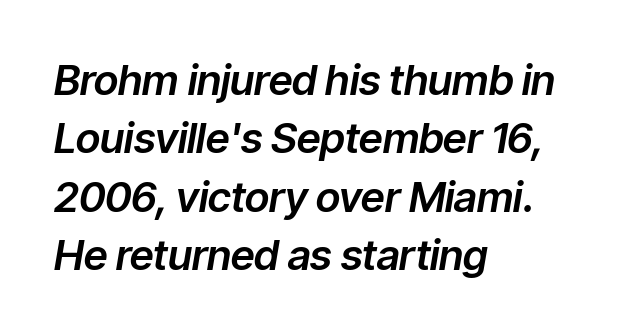
Q: Is the text italic (slanted)? A: Yes, it leans right by about 9 degrees.
Q: Is the text underlined? A: No.
Q: How is the paragraph aligned? A: Left-aligned.
Q: Is the spacing between letters normal or unusually wide? A: Normal.
Q: Is the spacing between lines tight, normal or loose? A: Normal.
Q: Width (condensed, normal, or wide)? A: Normal.
Q: Stroke contrast? A: Low.
Q: x-height? A: Medium.
Q: Monospaced? A: No.
